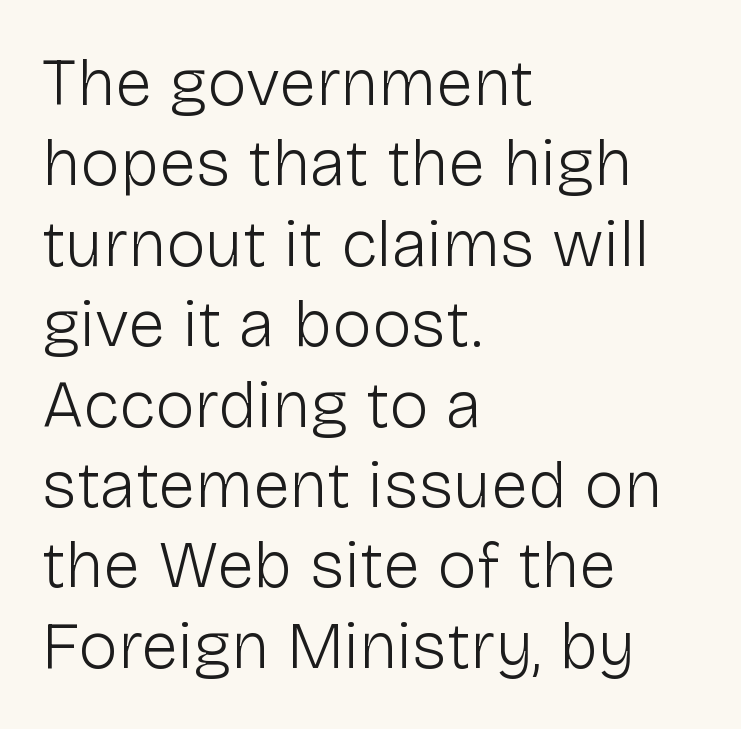
Q: Is the text bold? A: No.
Q: Is the text italic (slanted)? A: No, it is upright.
Q: Is the typeface a serif or a sans-serif typeface? A: Sans-serif.
Q: Is the text underlined? A: No.
Q: How is the paragraph aligned? A: Left-aligned.
Q: Is the spacing between letters normal or unusually wide? A: Normal.
Q: Width (condensed, normal, or wide)? A: Normal.
Q: Stroke contrast? A: Low.
Q: x-height? A: Medium.
Q: Monospaced? A: No.
